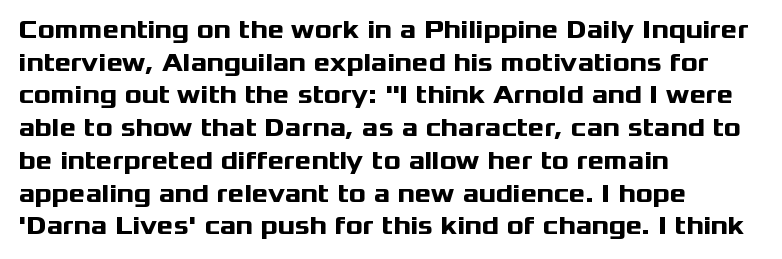
{"italic": "no", "bold": "yes", "underline": "no", "align": "left", "line_spacing": "normal", "line_spacing_ratio": 1.31, "letter_spacing": "normal", "letter_spacing_em": 0.0, "glyph_px": 25}
